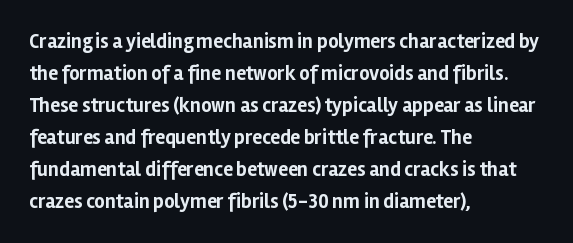
The passage shown is emphatically bold. Clear beneath every line of the passage. Characters remain perfectly vertical along every line. These lines sit exactly where default settings would place them. The horizontal fit of the characters is conventional and even. Each line starts at the same left margin while the right side varies.
